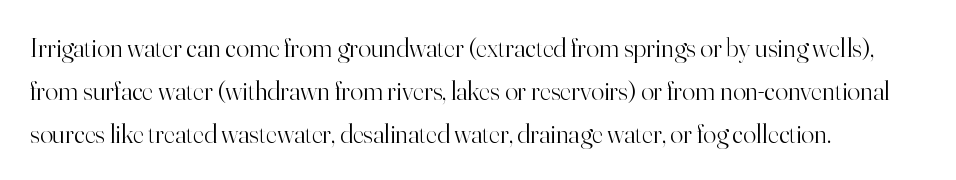
Q: Is the text bold? A: No.
Q: Is the text italic (slanted)? A: No, it is upright.
Q: Is the text underlined? A: No.
Q: How is the paragraph aligned? A: Left-aligned.
Q: Is the spacing between letters normal or unusually wide? A: Normal.
Q: Is the spacing between lines tight, normal or loose? A: Normal.
